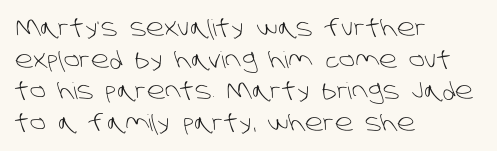
Nothing heavy about these letters — not bold at all. You could call the tracking neutral — neither tight nor loose. Is there much room between lines? A standard amount, neither cramped nor airy. Horizontally, the lines are justified to the leading edge only.
